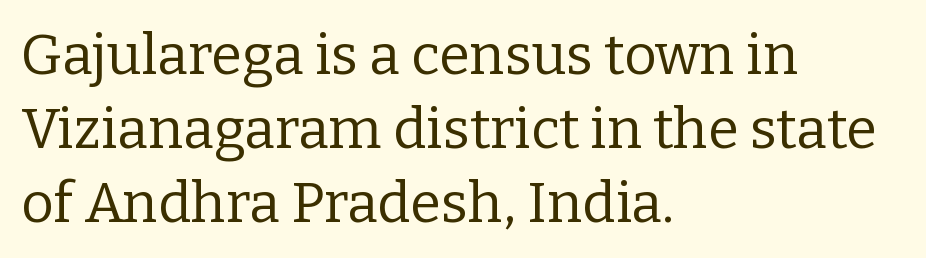
Q: Is the text bold? A: No.
Q: Is the text italic (slanted)? A: No, it is upright.
Q: Is the typeface a serif or a sans-serif typeface? A: Serif.
Q: Is the text underlined? A: No.
Q: How is the paragraph aligned? A: Left-aligned.
Q: Is the spacing between letters normal or unusually wide? A: Normal.
Q: Is the spacing between lines tight, normal or loose? A: Normal.
Q: Width (condensed, normal, or wide)? A: Normal.
Q: Stroke contrast? A: Low.
Q: x-height? A: Medium.
Q: Monospaced? A: No.
